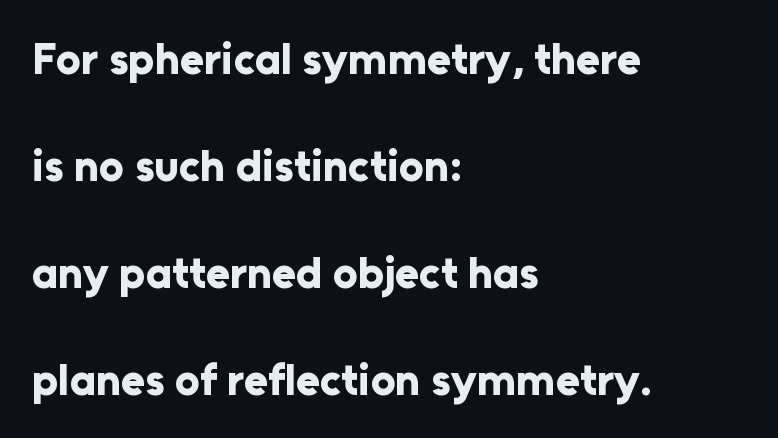
The image shows 44 px bold sans-serif type, upright; set left-aligned, loose line spacing (2.43x), normal letter spacing, not underlined; low stroke contrast and a medium x-height.
